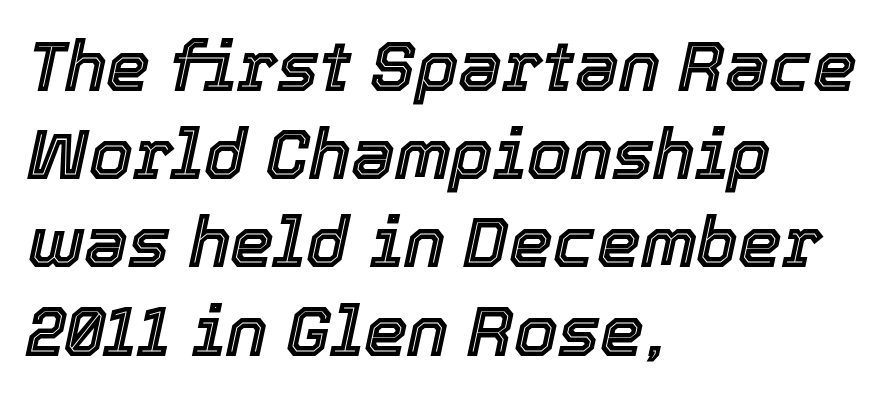
Q: Is the text italic (slanted)? A: Yes, it leans right by about 12 degrees.
Q: Is the text underlined? A: No.
Q: How is the paragraph aligned? A: Left-aligned.
Q: Is the spacing between letters normal or unusually wide? A: Normal.
Q: Is the spacing between lines tight, normal or loose? A: Normal.
Q: Width (condensed, normal, or wide)? A: Normal.
Q: x-height? A: Medium.
Q: Monospaced? A: No.
